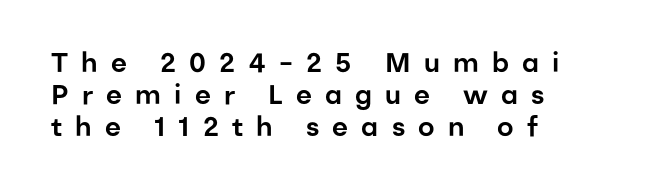
The face used here is rendered with a markedly widened letterfit. All the whitespace from short lines collects on the right. The foot of each line stays bare and open. The letters stand straight up with perfectly vertical stems.
